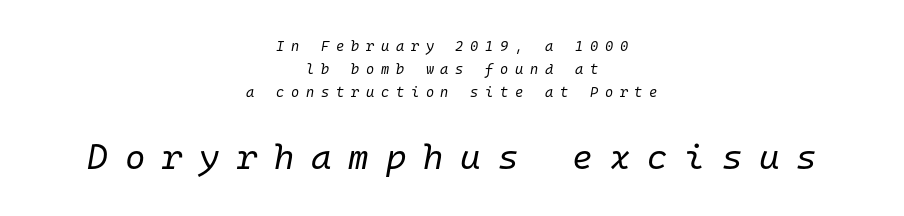
The passage shown is not bold in any degree. The whole block is typeset with a tilt. Note the uniform advance width — an 'i' takes as much space as an 'm'. Note: smaller setting up top, larger setting below. This sample uses expanded letter spacing, leaving extra air between glyphs.
